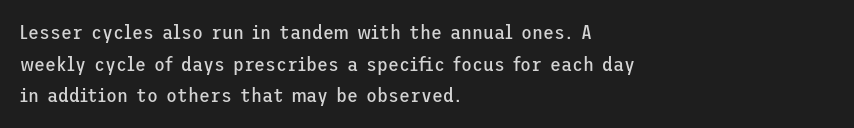
The image shows 20 px text type, upright; set left-aligned, normal line spacing (1.58x), normal letter spacing, not underlined.
